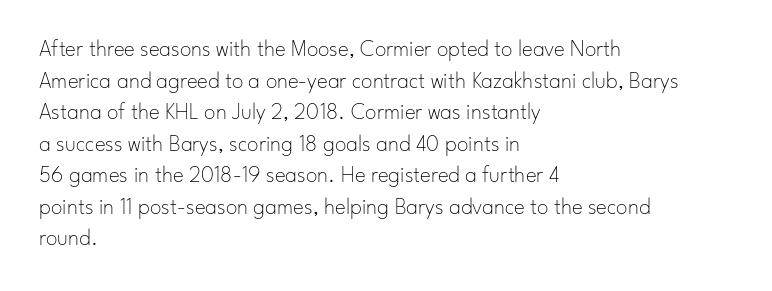
The image shows 23 px text type, upright; set left-aligned, normal line spacing (1.37x), normal letter spacing, not underlined.
